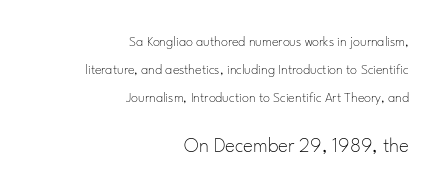
Caption: upper text group reduced, lower text group enlarged. Line endings align vertically; line beginnings do not. A quiet, ordinary-to-light weight characterises the typeface. Decoration check: the copy has no underline.
